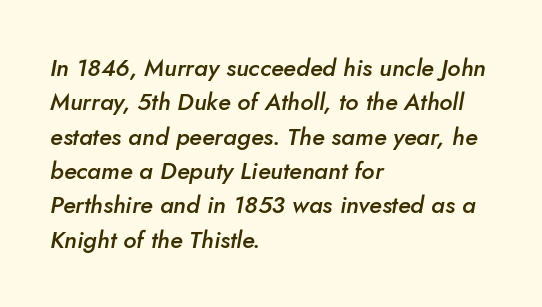
Q: Is the text bold? A: Semi-bold.
Q: Is the text italic (slanted)? A: Yes, it leans right by about 10 degrees.
Q: Is the text underlined? A: No.
Q: How is the paragraph aligned? A: Left-aligned.
Q: Is the spacing between letters normal or unusually wide? A: Normal.
Q: Is the spacing between lines tight, normal or loose? A: Normal.
